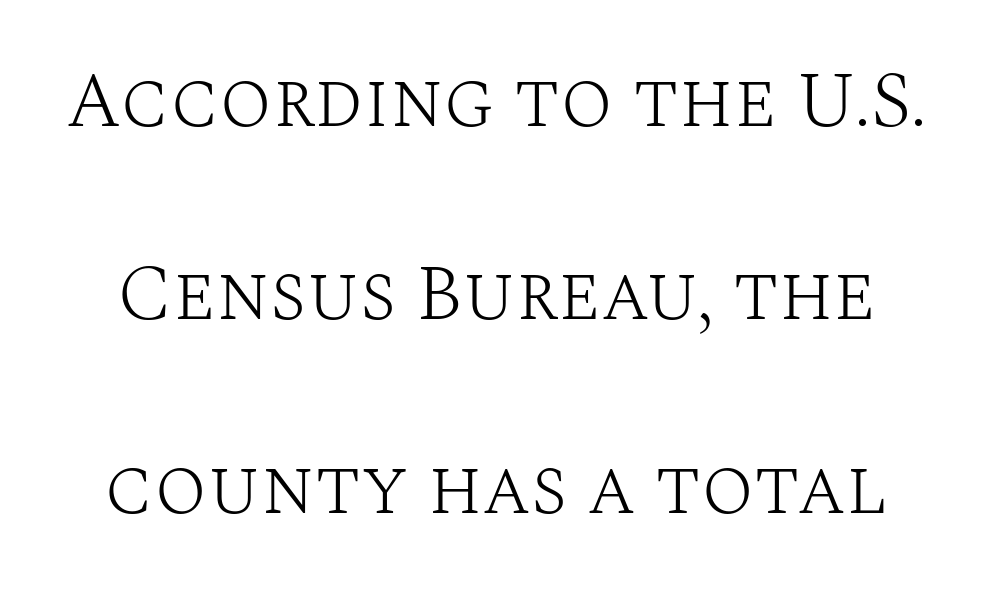
Q: Is the text bold? A: No.
Q: Is the text italic (slanted)? A: No, it is upright.
Q: Is the typeface a serif or a sans-serif typeface? A: Serif.
Q: Is the text underlined? A: No.
Q: Is the spacing between letters normal or unusually wide? A: Normal.
Q: Is the spacing between lines tight, normal or loose? A: Loose.
Q: Width (condensed, normal, or wide)? A: Normal.
Q: Stroke contrast? A: Medium.
Q: x-height? A: Large.
Q: Monospaced? A: No.
